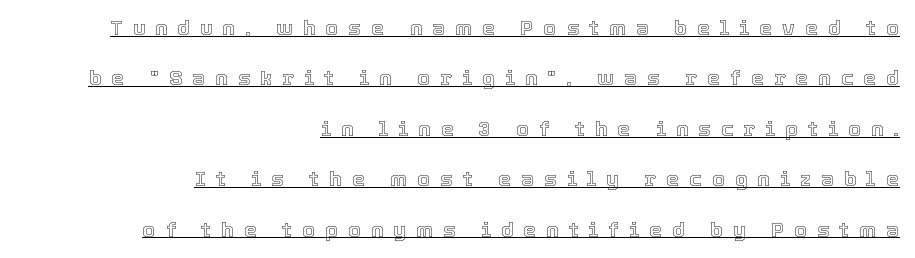
{"italic": "no", "underline": "yes", "align": "right", "line_spacing": "loose", "line_spacing_ratio": 2.4, "letter_spacing": "wide", "letter_spacing_em": 0.47, "glyph_px": 21}
